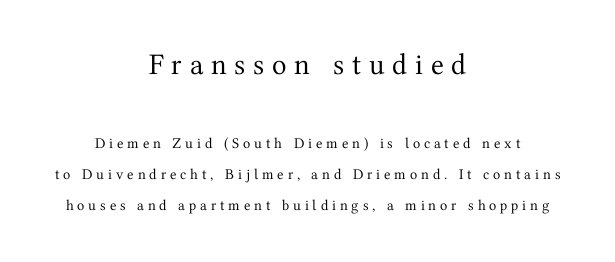
The image shows 30 px regular-weight serif type, upright; set centered, loose line spacing (2.09x), unusually wide letter spacing (+0.26 em), not underlined; the first (top) block is 2.0x larger; medium stroke contrast and a medium x-height.
